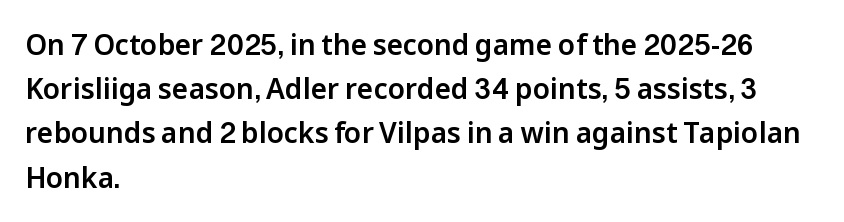
You could call the tracking neutral — neither tight nor loose. Typographically, this falls in the sans-serif category. Short and long lines alike share a common starting point at left. A typesetter would call this leading conventional body-copy spacing.
